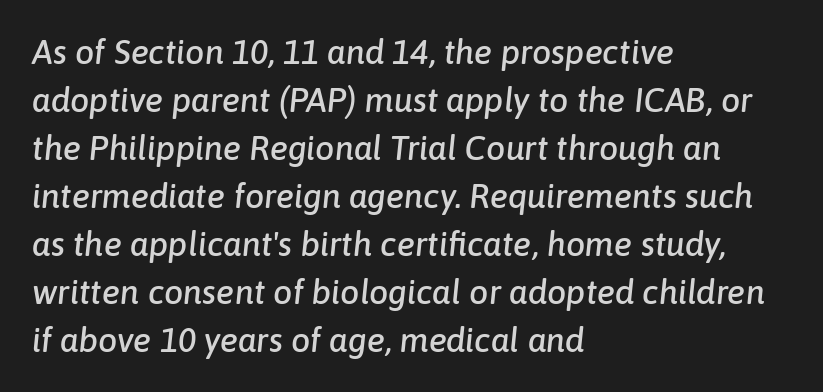
Q: Is the text italic (slanted)? A: Yes, it leans right by about 6 degrees.
Q: Is the text underlined? A: No.
Q: How is the paragraph aligned? A: Left-aligned.
Q: Is the spacing between letters normal or unusually wide? A: Normal.
Q: Is the spacing between lines tight, normal or loose? A: Normal.
Q: Width (condensed, normal, or wide)? A: Normal.
Q: Stroke contrast? A: Low.
Q: x-height? A: Medium.
Q: Monospaced? A: No.
